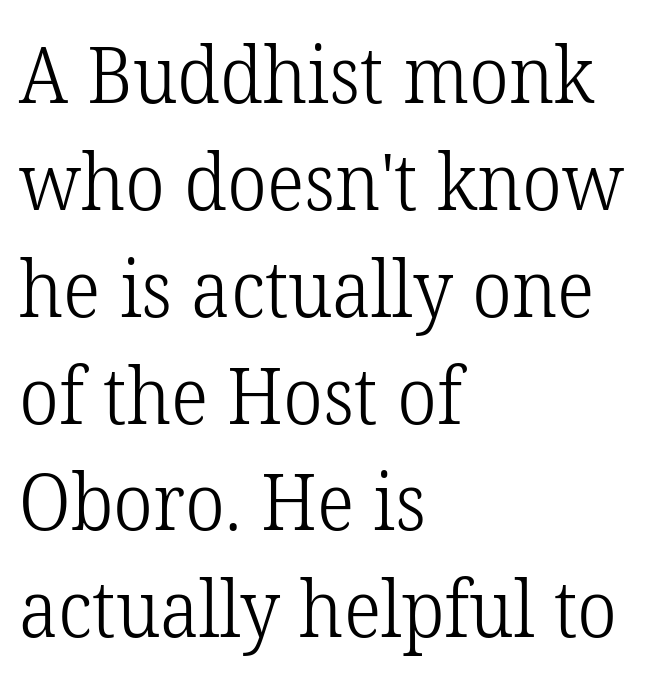
{"serif": "yes", "italic": "no", "bold": "no", "weight": "light", "width": "normal", "stroke_contrast": "low", "x_height": "medium", "monospaced": "no", "underline": "no", "align": "left", "line_spacing": "normal", "line_spacing_ratio": 1.37, "letter_spacing": "normal", "letter_spacing_em": 0.0, "glyph_px": 78}
